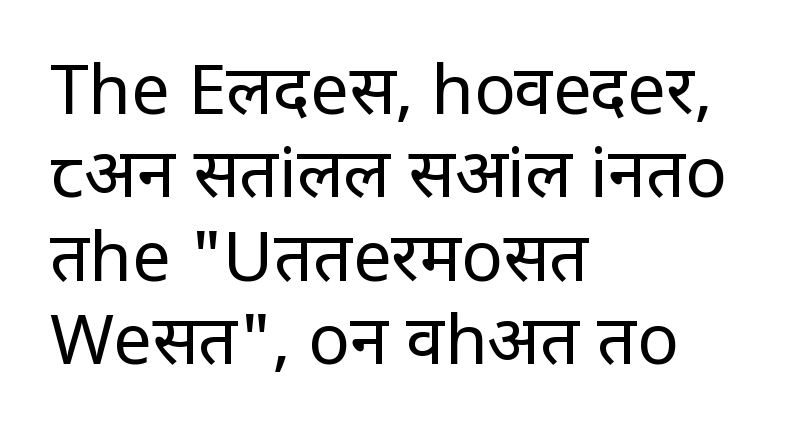
The image shows 69 px regular-weight, condensed sans-serif type, upright; set left-aligned, line spacing 1.21x, normal letter spacing, not underlined; low stroke contrast and a large x-height.
